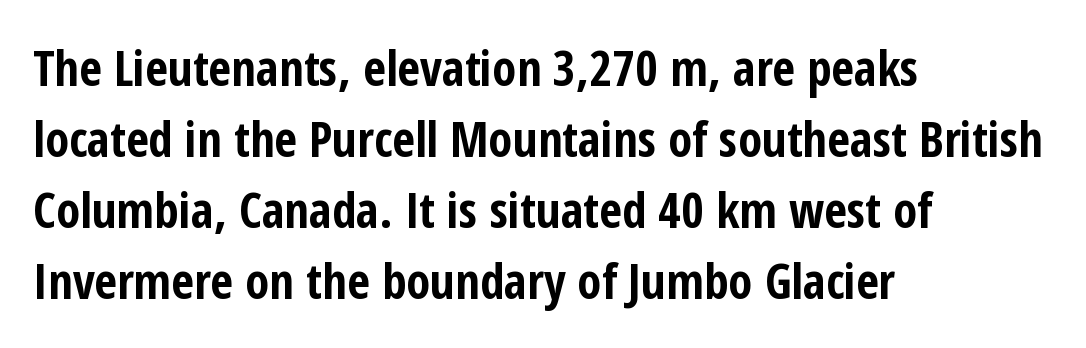
{"serif": "no", "italic": "no", "bold": "yes", "weight": "bold", "width": "condensed", "stroke_contrast": "low", "x_height": "medium", "monospaced": "no", "underline": "no", "align": "left", "line_spacing": "normal", "line_spacing_ratio": 1.45, "letter_spacing": "normal", "letter_spacing_em": 0.0, "glyph_px": 49}
